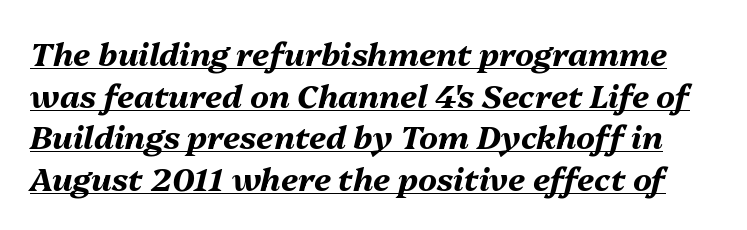
Every letter is thick-stroked: bold, no question. Honestly, the row spacing looks completely unremarkable. Compared with ordinary roman type, these characters are visibly tilted. Descenders here cross a horizontal rule under the line. Each letter keeps its own natural width here, so spacing adapts to shape.
